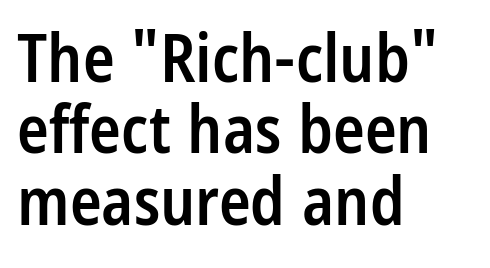
The image shows 66 px semibold, condensed sans-serif type, upright; set left-aligned, tight line spacing (1.08x), normal letter spacing, not underlined; low stroke contrast and a large x-height.
